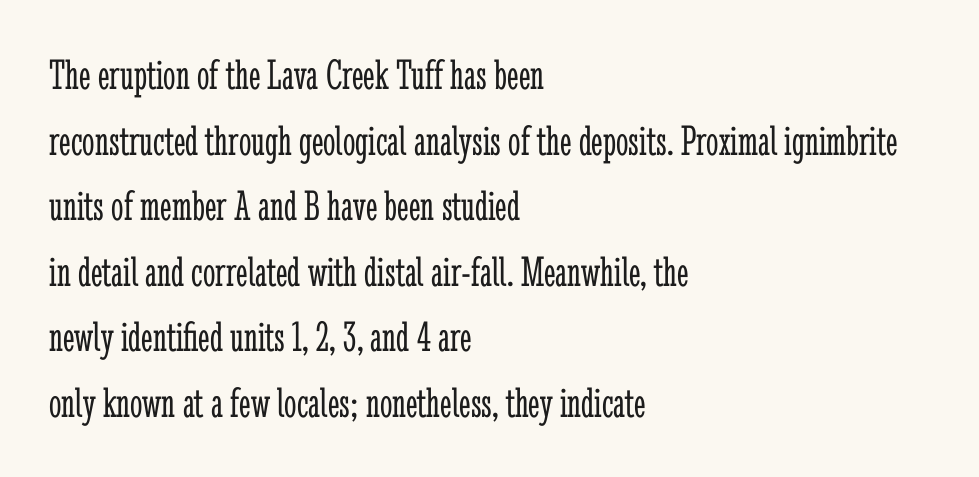
Weight: regular or lighter. A classic flush-left, rag-right setting is used for this passage. The vertical gap from one line to the next is medium. Posture: straight, roman, zero tilt. Small tapered or slab feet sit at the stroke ends, so this counts as serif.
